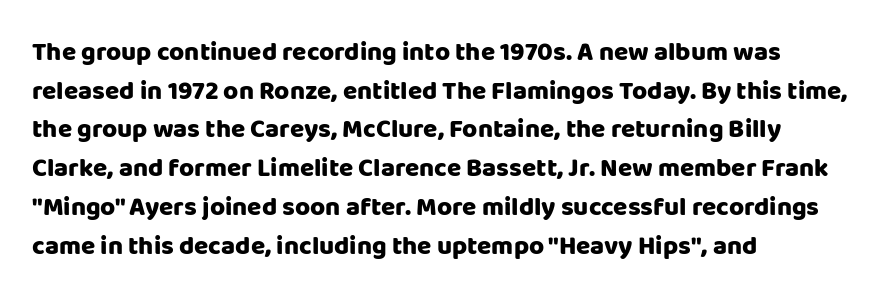
The image shows 26 px bold type, upright; set left-aligned, normal line spacing (1.49x), normal letter spacing, not underlined.
